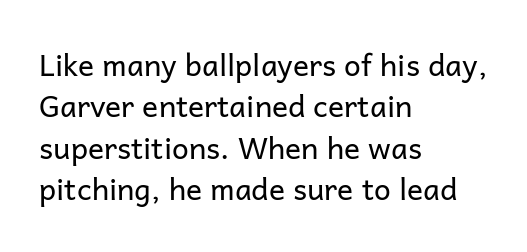
Q: Is the text bold? A: No.
Q: Is the text italic (slanted)? A: No, it is upright.
Q: Is the typeface a serif or a sans-serif typeface? A: Sans-serif.
Q: Is the text underlined? A: No.
Q: How is the paragraph aligned? A: Left-aligned.
Q: Is the spacing between letters normal or unusually wide? A: Normal.
Q: Is the spacing between lines tight, normal or loose? A: Normal.
Q: Width (condensed, normal, or wide)? A: Normal.
Q: Stroke contrast? A: Low.
Q: x-height? A: Medium.
Q: Monospaced? A: No.
